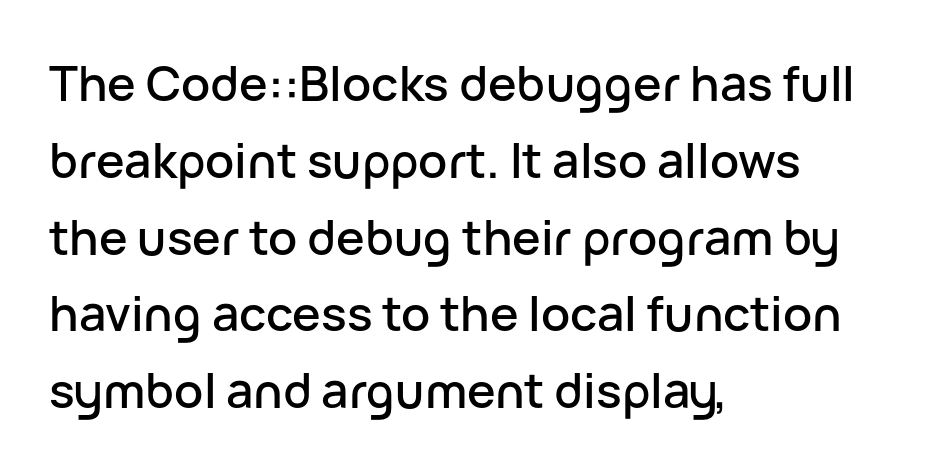
The typography opts for an upright posture over an oblique one. Tracking value appears to be zero — textbook default spacing. Whoever set this chose a conventional vertical rhythm. Each line starts at the same left margin while the right side varies. Clear beneath every line of the passage. These lines are composed in type without serifs.
